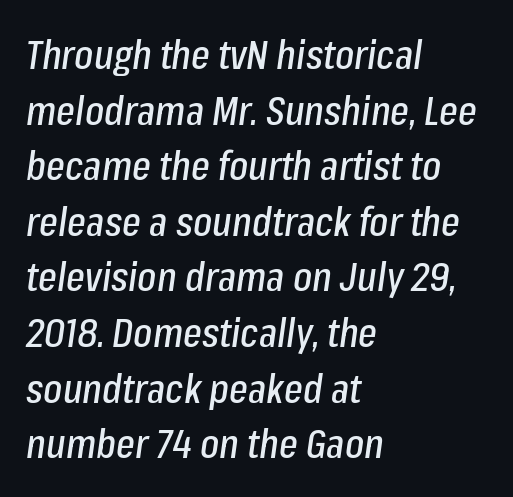
{"italic": "yes", "lean": "right", "slant_degrees": 8, "width": "condensed", "stroke_contrast": "low", "x_height": "medium", "monospaced": "no", "underline": "no", "align": "left", "line_spacing": "normal", "line_spacing_ratio": 1.39, "letter_spacing": "normal", "letter_spacing_em": 0.0, "glyph_px": 40}
